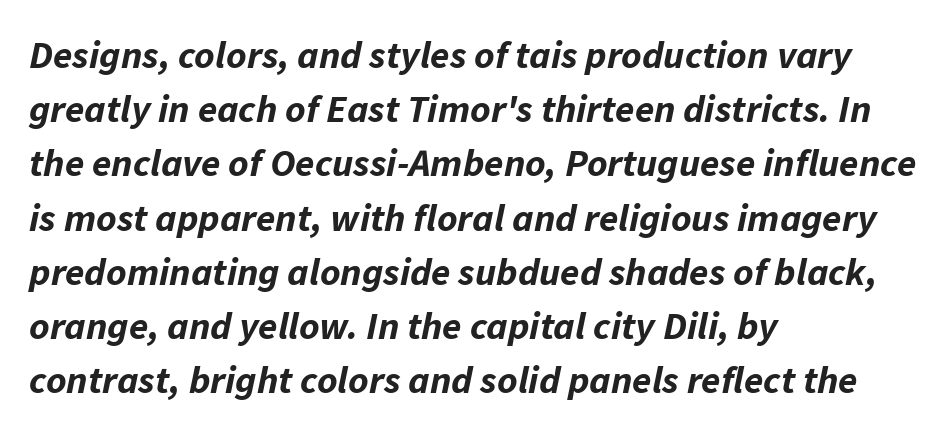
Slanted lettering throughout. You'd pick this weight for a headline — it's a proper bold. Baseline-to-baseline distance is the conventional proportion of letter height. The space beneath each line is pristine and unruled.
